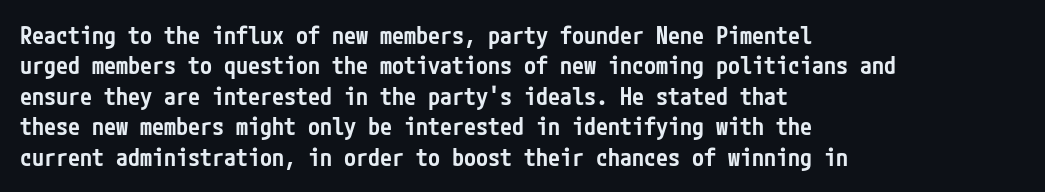
The paragraph shown leans on its left margin. A bit beefed up — I'd call it semibold rather than bold. The area under the type is left untouched. The horizontal fit of the characters is conventional and even. Students, observe: this is what conventionally led text looks like.
